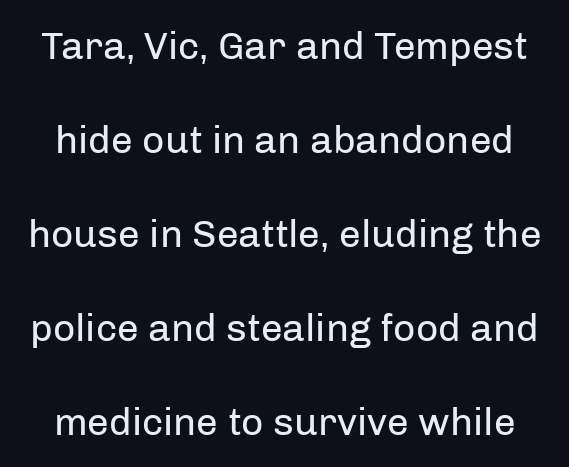
The image shows 39 px regular-weight sans-serif type, upright; set loose line spacing (2.41x), normal letter spacing, not underlined; low stroke contrast and a medium x-height.
